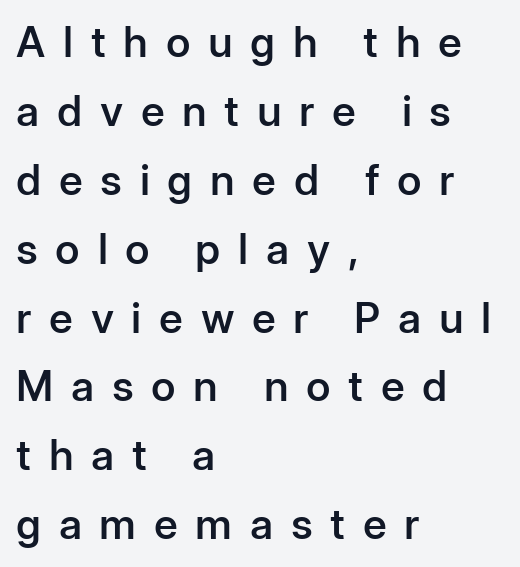
Q: Is the text bold? A: Semi-bold.
Q: Is the text italic (slanted)? A: No, it is upright.
Q: Is the typeface a serif or a sans-serif typeface? A: Sans-serif.
Q: Is the text underlined? A: No.
Q: How is the paragraph aligned? A: Left-aligned.
Q: Is the spacing between letters normal or unusually wide? A: Unusually wide.
Q: Is the spacing between lines tight, normal or loose? A: Normal.
Q: Width (condensed, normal, or wide)? A: Normal.
Q: Stroke contrast? A: Low.
Q: x-height? A: Medium.
Q: Monospaced? A: No.
